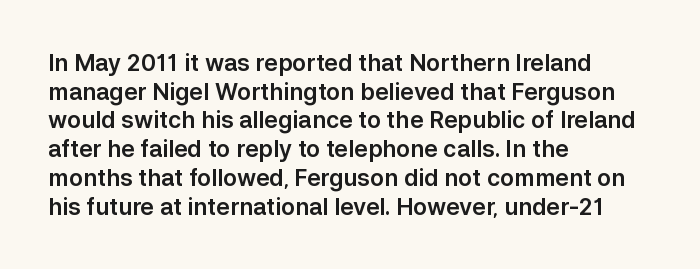
Quick note: not italic, upright. The letters sit at their default tracking, neither squeezed nor spread. The space between consecutive lines is moderate. This sample is left-justified, so line endings fall wherever the words run out. The string is rendered with underlining switched off.
